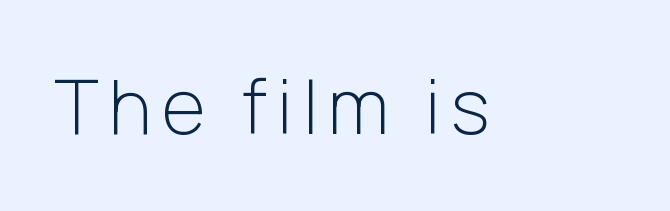
Q: Is the text bold? A: No.
Q: Is the text italic (slanted)? A: No, it is upright.
Q: Is the typeface a serif or a sans-serif typeface? A: Sans-serif.
Q: Is the text underlined? A: No.
Q: Width (condensed, normal, or wide)? A: Normal.
Q: Stroke contrast? A: Low.
Q: x-height? A: Medium.
Q: Monospaced? A: No.
